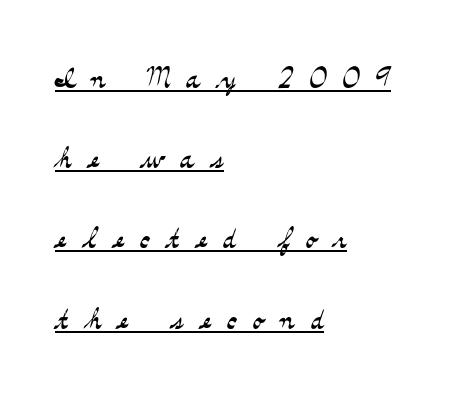
{"serif": "yes", "bold": "no", "weight": "light", "width": "wide", "stroke_contrast": "medium", "x_height": "small", "monospaced": "no", "underline": "yes", "align": "left", "line_spacing": "loose", "line_spacing_ratio": 2.11, "letter_spacing": "wide", "letter_spacing_em": 0.43, "glyph_px": 38}
